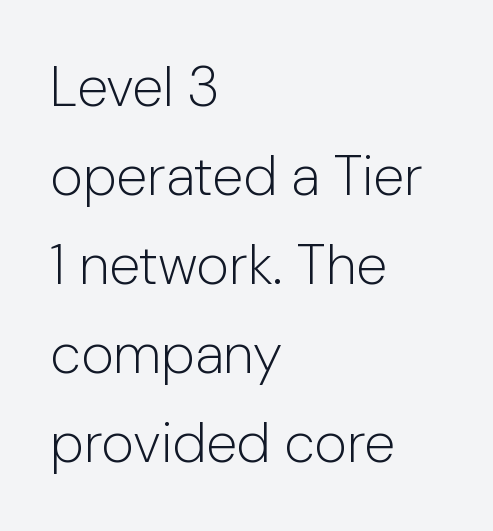
Q: Is the text bold? A: No.
Q: Is the text italic (slanted)? A: No, it is upright.
Q: Is the typeface a serif or a sans-serif typeface? A: Sans-serif.
Q: Is the text underlined? A: No.
Q: How is the paragraph aligned? A: Left-aligned.
Q: Is the spacing between letters normal or unusually wide? A: Normal.
Q: Is the spacing between lines tight, normal or loose? A: Normal.
Q: Width (condensed, normal, or wide)? A: Normal.
Q: Stroke contrast? A: Low.
Q: x-height? A: Medium.
Q: Monospaced? A: No.
